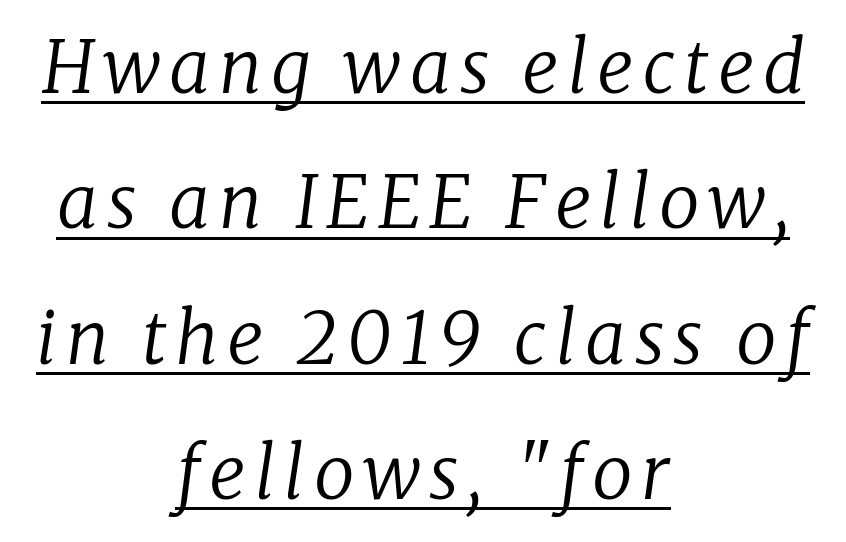
{"serif": "yes", "italic": "yes", "lean": "right", "slant_degrees": 8, "bold": "no", "weight": "regular", "width": "normal", "stroke_contrast": "low", "x_height": "medium", "monospaced": "no", "underline": "yes", "align": "center", "line_spacing_ratio": 1.88, "glyph_px": 72}
